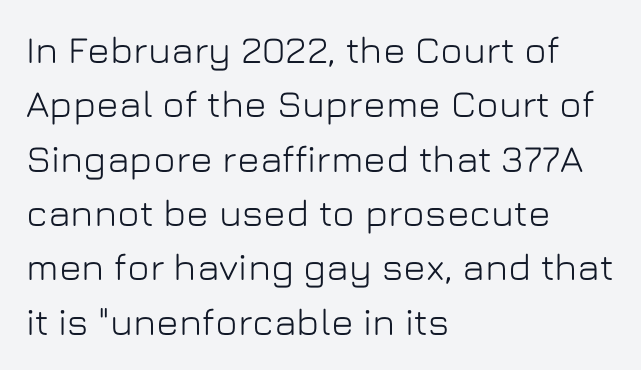
The image shows 38 px sans-serif type, upright; set left-aligned, normal line spacing (1.43x), normal letter spacing, not underlined; low stroke contrast and a medium x-height.
